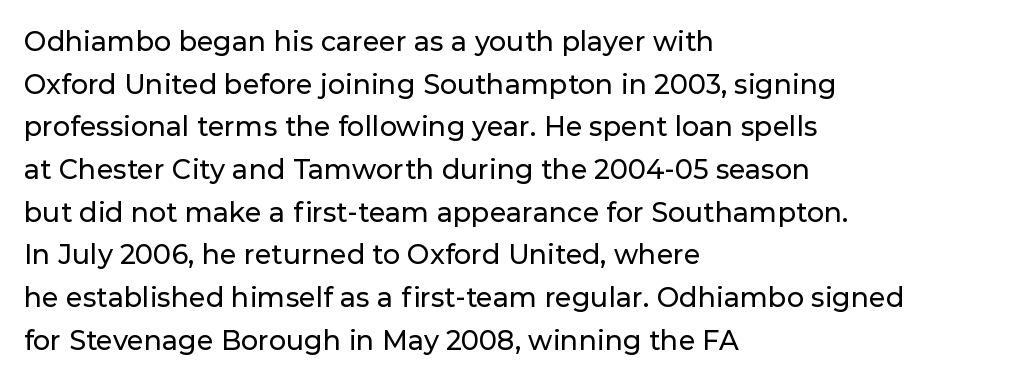
The words here are not underlined. Upright lettering throughout. This rendering leaves character spacing at its baseline value. These lines stack with their left ends in a neat column. Vertical spacing — default.
